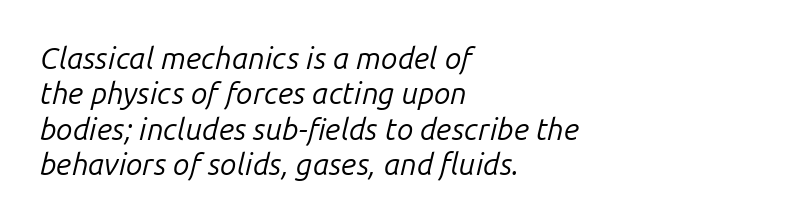
Q: Is the text bold? A: No.
Q: Is the text italic (slanted)? A: Yes, it leans right by about 14 degrees.
Q: Is the text underlined? A: No.
Q: How is the paragraph aligned? A: Left-aligned.
Q: Is the spacing between letters normal or unusually wide? A: Normal.
Q: Width (condensed, normal, or wide)? A: Normal.
Q: Stroke contrast? A: Low.
Q: x-height? A: Medium.
Q: Monospaced? A: No.
